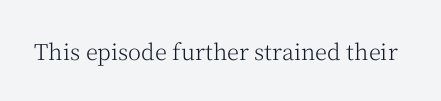
The space directly below the letters is spotless. Quick note: not italic, upright. The line texture is even and compact thanks to regular tracking. These glyphs show unthickened strokes, regular width or finer.
